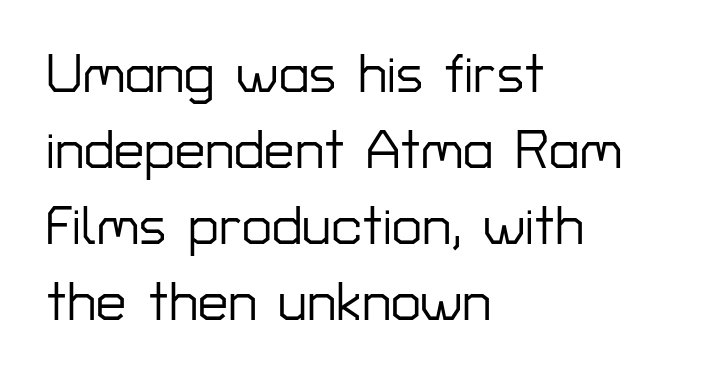
Q: Is the text italic (slanted)? A: No, it is upright.
Q: Is the typeface a serif or a sans-serif typeface? A: Sans-serif.
Q: Is the text underlined? A: No.
Q: How is the paragraph aligned? A: Left-aligned.
Q: Is the spacing between letters normal or unusually wide? A: Normal.
Q: Is the spacing between lines tight, normal or loose? A: Normal.
Q: Width (condensed, normal, or wide)? A: Normal.
Q: Stroke contrast? A: Low.
Q: x-height? A: Medium.
Q: Monospaced? A: No.
